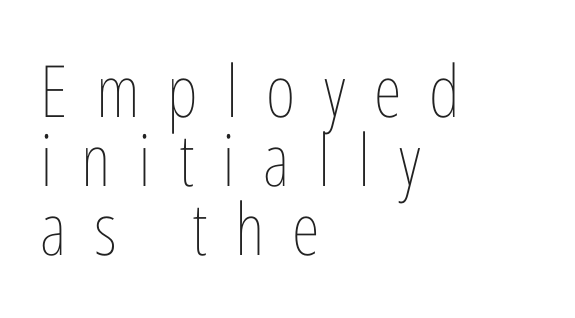
{"italic": "no", "bold": "no", "weight": "thin", "width": "condensed", "stroke_contrast": "low", "x_height": "medium", "monospaced": "no", "underline": "no", "align": "left", "line_spacing": "tight", "line_spacing_ratio": 0.96, "letter_spacing": "wide", "letter_spacing_em": 0.39, "glyph_px": 72}
